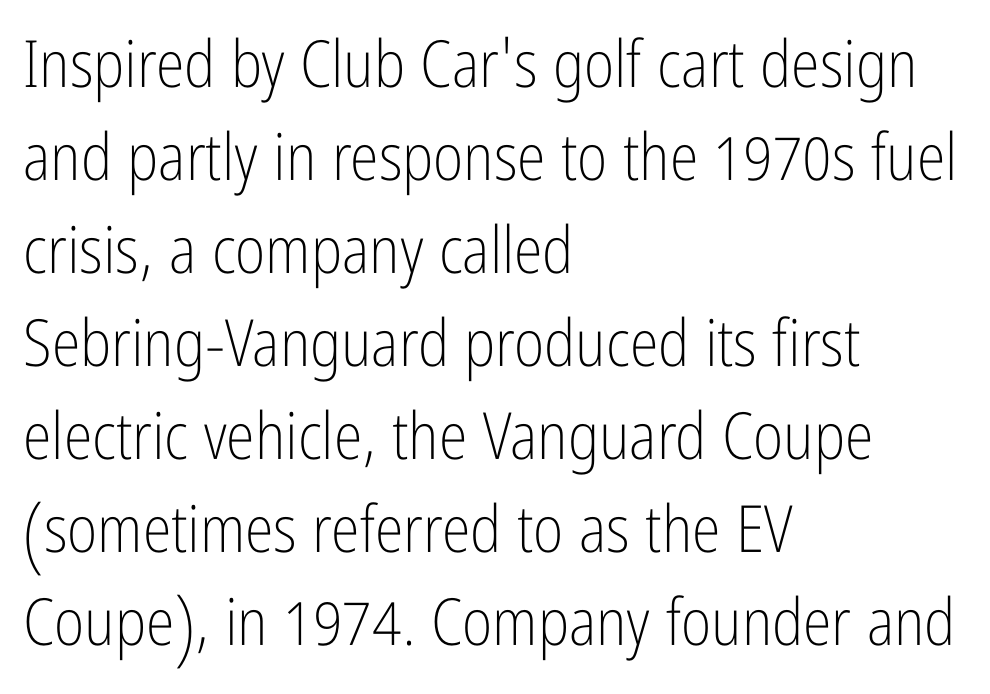
The image shows 65 px light, condensed sans-serif type, upright; set left-aligned, normal line spacing (1.43x), normal letter spacing, not underlined; low stroke contrast and a medium x-height.
